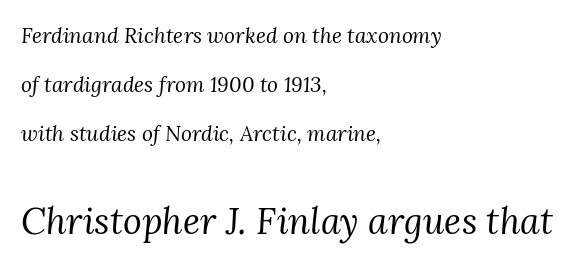
Compared with typical body copy, the letter spacing here is the same. Widely set lines give the paragraph a tall, airy silhouette. Letters have the restrained weight of plain body copy at most. Varying glyph widths throughout — classic text-font behaviour.
